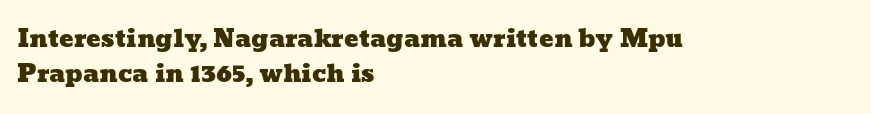
{"underline": "no", "align": "left", "line_spacing": "normal", "line_spacing_ratio": 1.44, "letter_spacing": "normal", "letter_spacing_em": 0.0, "glyph_px": 24}
